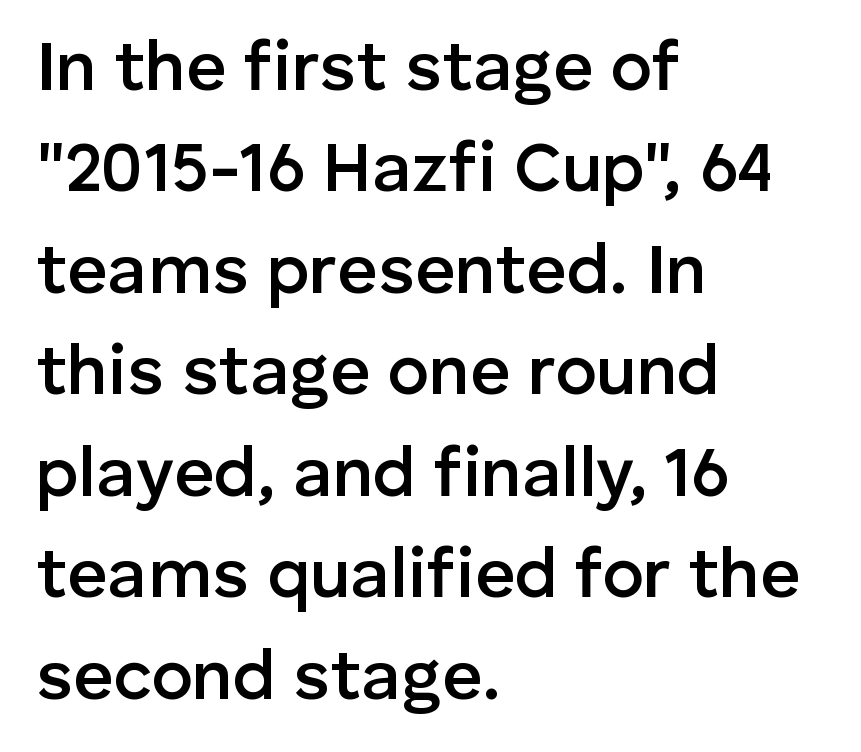
The space directly below the letters is spotless. Looks like regular typesetting: each glyph gets only the width it needs. Words appear dense and cohesive because spacing is normal. The typeface chosen for these lines omits serifs. The lines sit at an ordinary, default distance from one another. The text block is weighted toward the left margin, trailing off unevenly rightward.
